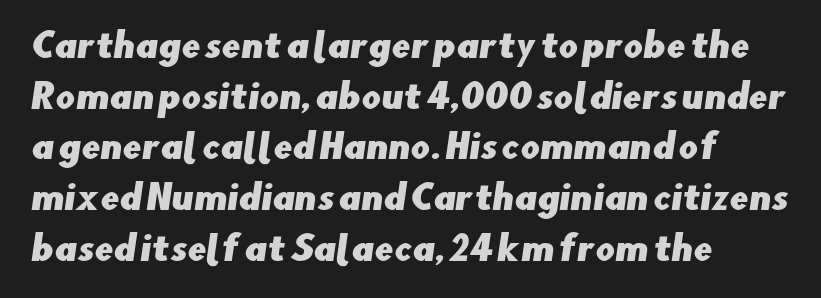
Q: Is the typeface a serif or a sans-serif typeface? A: Sans-serif.
Q: Is the text underlined? A: No.
Q: How is the paragraph aligned? A: Left-aligned.
Q: Is the spacing between letters normal or unusually wide? A: Normal.
Q: Is the spacing between lines tight, normal or loose? A: Normal.
Q: Width (condensed, normal, or wide)? A: Normal.
Q: Stroke contrast? A: Low.
Q: x-height? A: Small.
Q: Monospaced? A: No.
